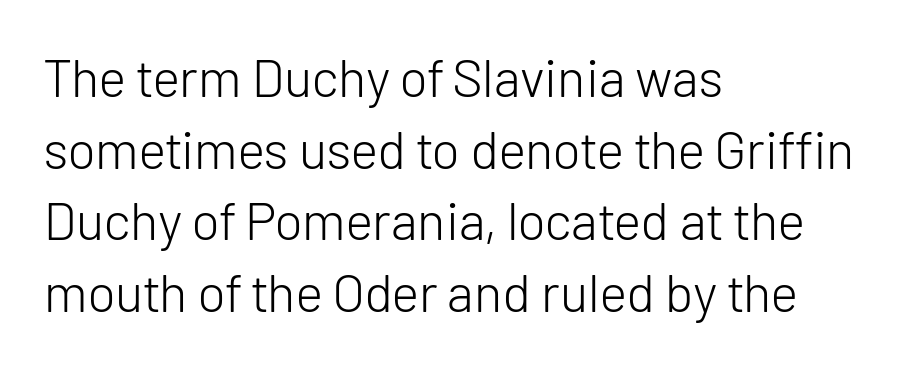
{"serif": "no", "italic": "no", "bold": "no", "weight": "light", "width": "normal", "stroke_contrast": "low", "x_height": "medium", "monospaced": "no", "underline": "no", "align": "left", "line_spacing": "normal", "line_spacing_ratio": 1.35, "letter_spacing": "normal", "letter_spacing_em": 0.0, "glyph_px": 53}
